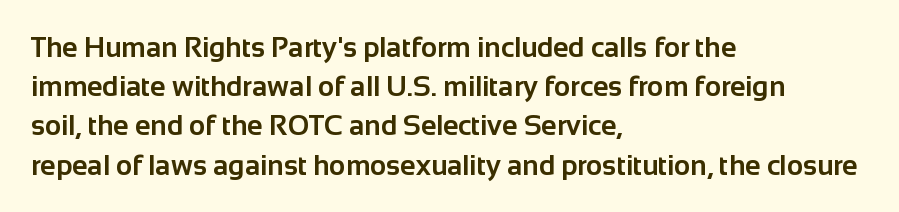
Q: Is the text bold? A: Yes.
Q: Is the text italic (slanted)? A: No, it is upright.
Q: Is the typeface a serif or a sans-serif typeface? A: Sans-serif.
Q: Is the text underlined? A: No.
Q: How is the paragraph aligned? A: Left-aligned.
Q: Is the spacing between letters normal or unusually wide? A: Normal.
Q: Is the spacing between lines tight, normal or loose? A: Normal.
Q: Width (condensed, normal, or wide)? A: Normal.
Q: Stroke contrast? A: Low.
Q: x-height? A: Medium.
Q: Monospaced? A: No.
